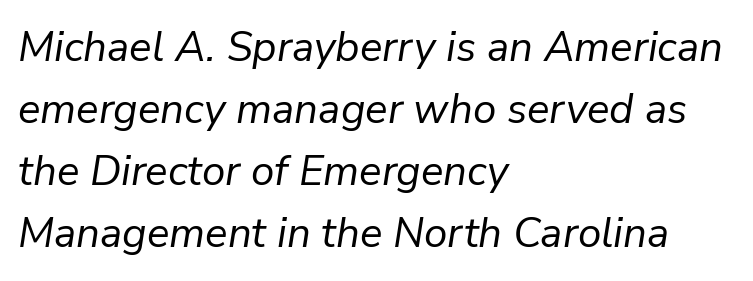
The image shows 42 px regular-weight type, italic (leaning right); set left-aligned, normal line spacing (1.48x), normal letter spacing, not underlined; low stroke contrast and a medium x-height.
